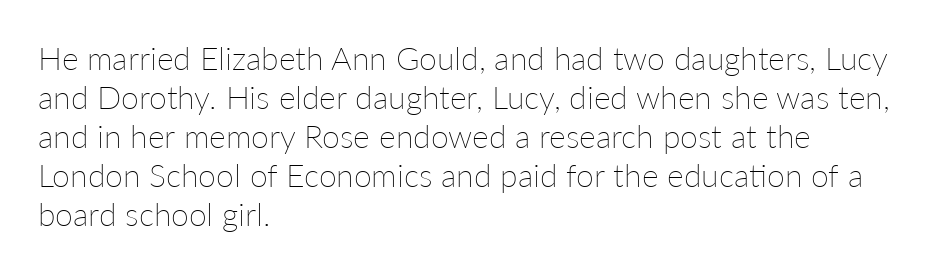
The image shows 32 px thin type, upright; set left-aligned, line spacing 1.22x, normal letter spacing, not underlined; low stroke contrast and a medium x-height.
